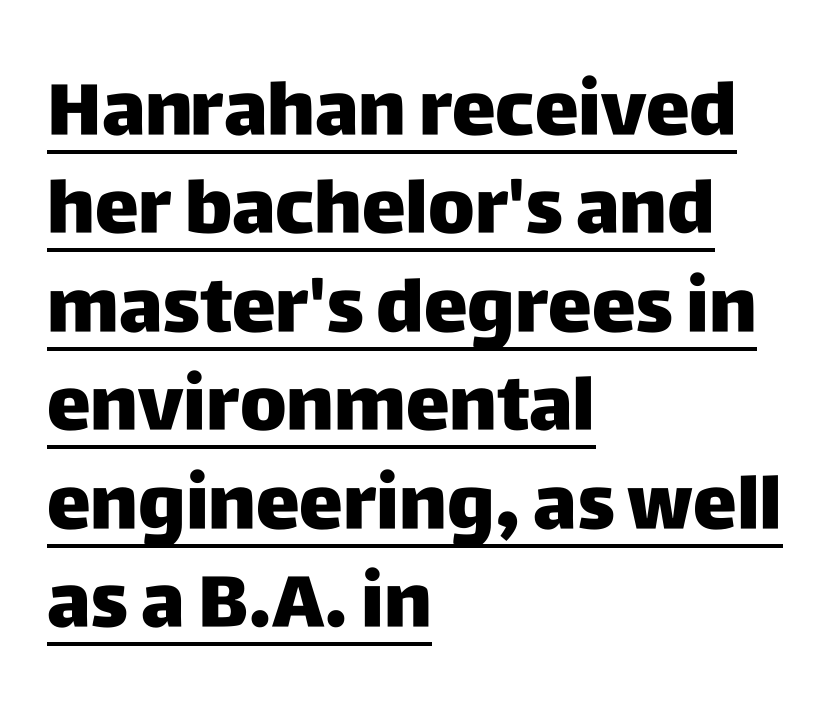
Q: Is the text italic (slanted)? A: No, it is upright.
Q: Is the typeface a serif or a sans-serif typeface? A: Sans-serif.
Q: Is the text underlined? A: Yes.
Q: How is the paragraph aligned? A: Left-aligned.
Q: Is the spacing between letters normal or unusually wide? A: Normal.
Q: Is the spacing between lines tight, normal or loose? A: Normal.
Q: Width (condensed, normal, or wide)? A: Normal.
Q: Stroke contrast? A: Low.
Q: x-height? A: Large.
Q: Monospaced? A: No.
